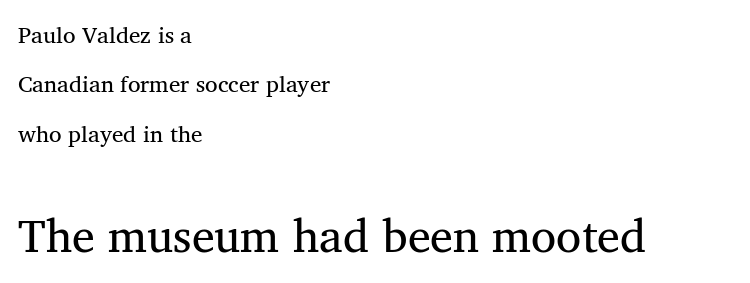
Q: Is the text bold? A: No.
Q: Is the text italic (slanted)? A: No, it is upright.
Q: Is the typeface a serif or a sans-serif typeface? A: Serif.
Q: Is the text underlined? A: No.
Q: How is the paragraph aligned? A: Left-aligned.
Q: Is the spacing between letters normal or unusually wide? A: Normal.
Q: Is the spacing between lines tight, normal or loose? A: Loose.
Q: Which block of text is set in a larger size, the first (top) or the second (bottom)? A: The second (bottom) one.
Q: Width (condensed, normal, or wide)? A: Normal.
Q: Stroke contrast? A: Medium.
Q: x-height? A: Medium.
Q: Monospaced? A: No.
